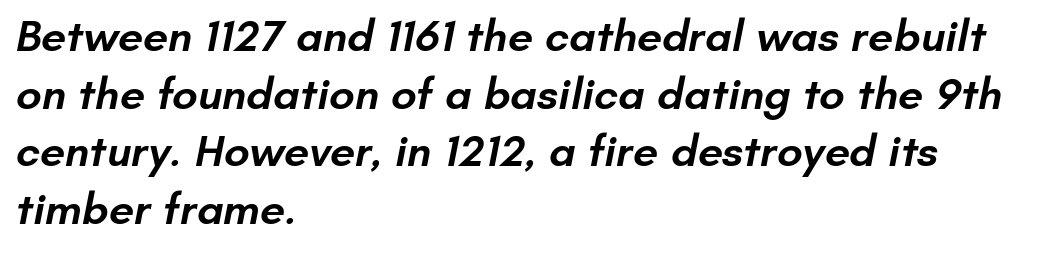
Each letter keeps its own natural width here, so spacing adapts to shape. The glyphs are unaccompanied by any horizontal stroke below them. Words appear dense and cohesive because spacing is normal. Typeset ragged right — the left edge is the straight one. What kind of face is this? One without serifs — a sans.
